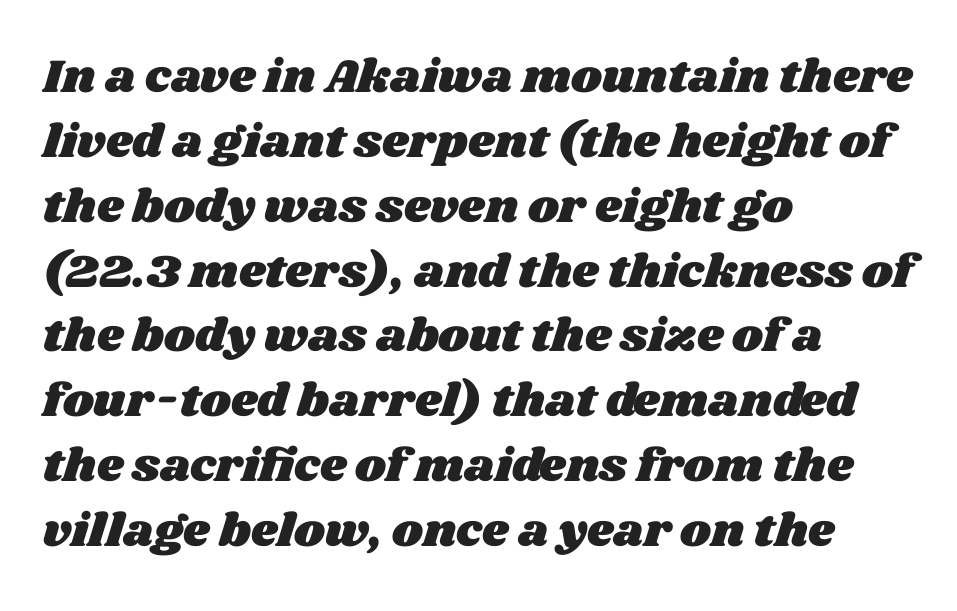
{"width": "wide", "stroke_contrast": "medium", "x_height": "large", "monospaced": "no", "underline": "no", "align": "left", "line_spacing": "normal", "line_spacing_ratio": 1.38, "letter_spacing": "normal", "letter_spacing_em": 0.0, "glyph_px": 47}
